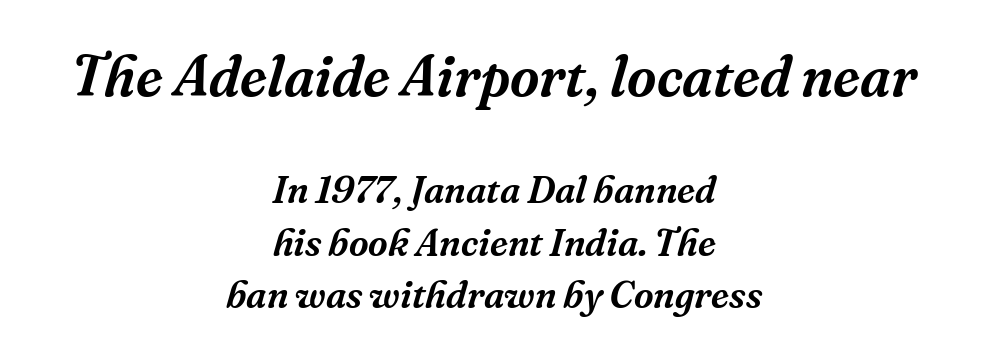
{"serif": "yes", "italic": "yes", "lean": "right", "slant_degrees": 16, "width": "normal", "stroke_contrast": "medium", "x_height": "medium", "monospaced": "no", "underline": "no", "align": "center", "line_spacing": "normal", "line_spacing_ratio": 1.39, "letter_spacing": "normal", "letter_spacing_em": 0.0, "larger_block": "first", "size_ratio": 1.5, "glyph_px": 57}
